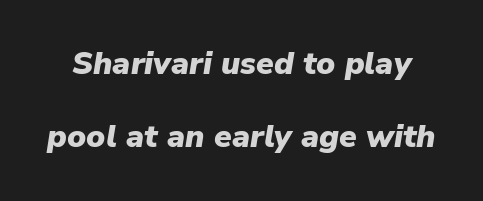
I'd describe the lettering as bold — thick and assertive. Quick note: underline off. Spacing verdict: proportional, widths tailored to each character. Inter-character spacing is left at the font's built-in metrics.
